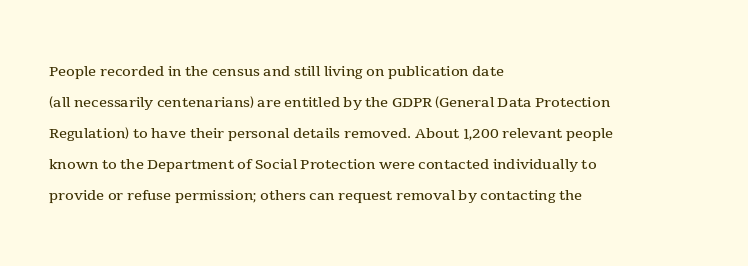
The image shows 20 px text type, upright; set left-aligned, normal line spacing (1.55x), normal letter spacing, not underlined.
